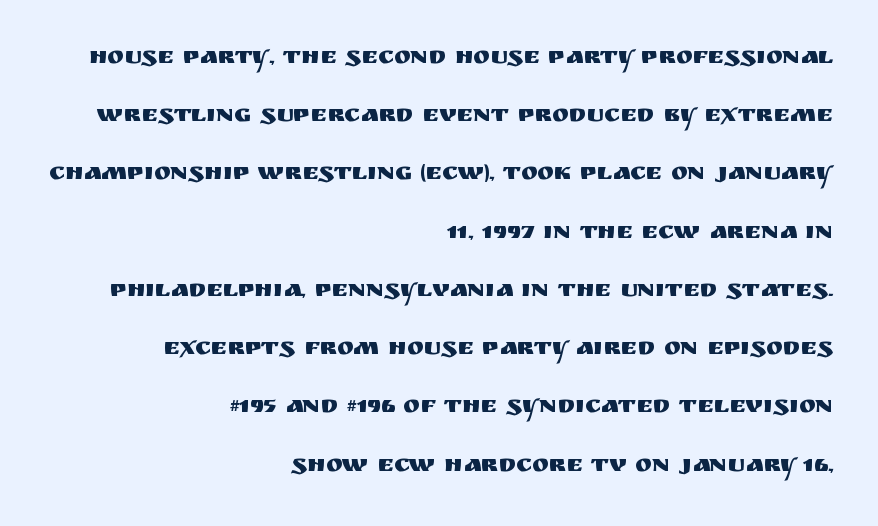
The image shows 25 px text type, upright; set right-aligned, loose line spacing (2.33x), normal letter spacing, not underlined.
